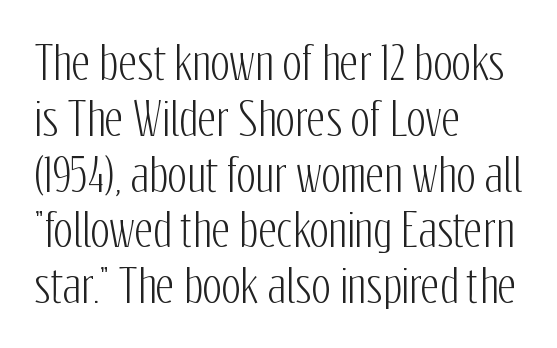
Q: Is the text italic (slanted)? A: No, it is upright.
Q: Is the typeface a serif or a sans-serif typeface? A: Sans-serif.
Q: Is the text underlined? A: No.
Q: How is the paragraph aligned? A: Left-aligned.
Q: Is the spacing between letters normal or unusually wide? A: Normal.
Q: Width (condensed, normal, or wide)? A: Condensed.
Q: Stroke contrast? A: Low.
Q: x-height? A: Medium.
Q: Monospaced? A: No.
